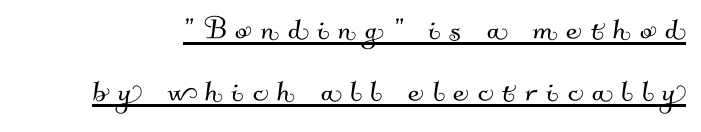
How are the letters spaced? Widely, with obvious added tracking. Examine the stroke ends and you'll find no serifs. Here the designer chose a conventional face with non-uniform glyph widths. Somebody hit Ctrl+U on this one — the words are underlined.
